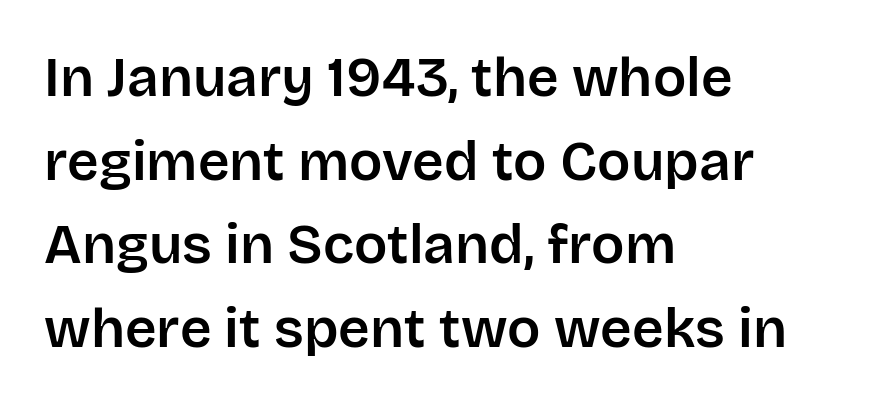
No extra tracking has been applied to these lines. Do the characters align in a grid? No, the font is proportional. Beneath every word, the page is bare. Leading matches the norm, producing a regular column. The lines are quadded left. It's the straight-up-and-down kind of type.
